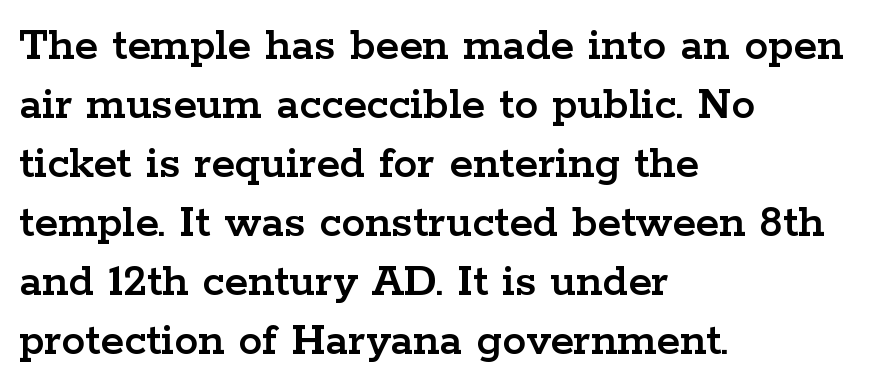
{"serif": "yes", "italic": "no", "width": "wide", "stroke_contrast": "low", "x_height": "medium", "monospaced": "no", "underline": "no", "align": "left", "line_spacing_ratio": 1.23, "letter_spacing": "normal", "letter_spacing_em": 0.0, "glyph_px": 48}
